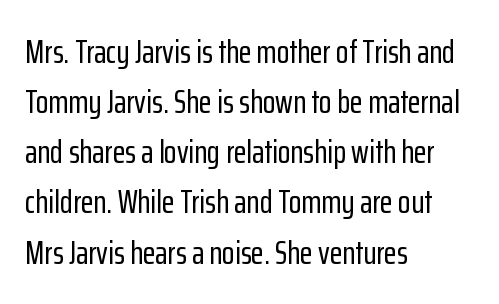
The designer went with a sans here, leaving each stem footless. The string is rendered with underlining switched off. The lines are quadded left. Looks like regular typesetting: each glyph gets only the width it needs. Honestly, the letter spacing is just normal — you wouldn't notice it.
